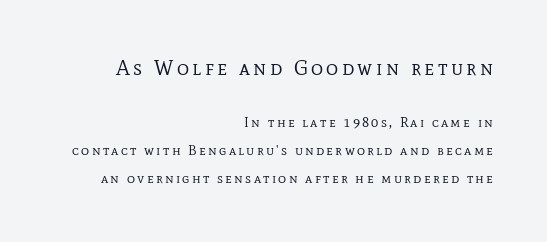
Nobody drew a line under any word here. The designer dialed line spacing up above the default. Characters remain perfectly vertical along every line. Ink coverage per letter is moderate at most.
